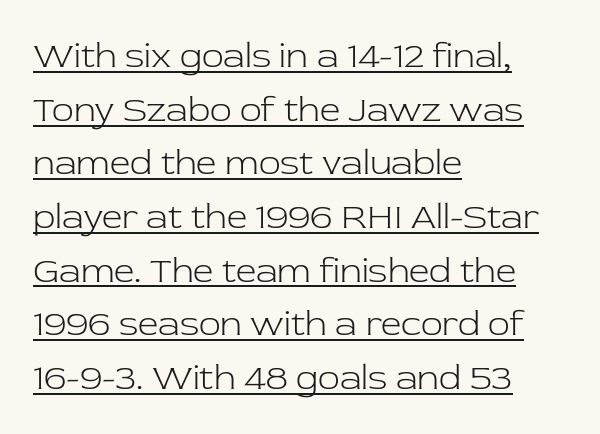
A roman cut, with each character standing at attention. Heft: none added — not bold. A typographer would call this underscored text. Character widths vary here, with narrow letters taking less room than wide ones. Unlike a clean sans, this face finishes its strokes with serifs. Line beginnings align vertically; line endings do not.
